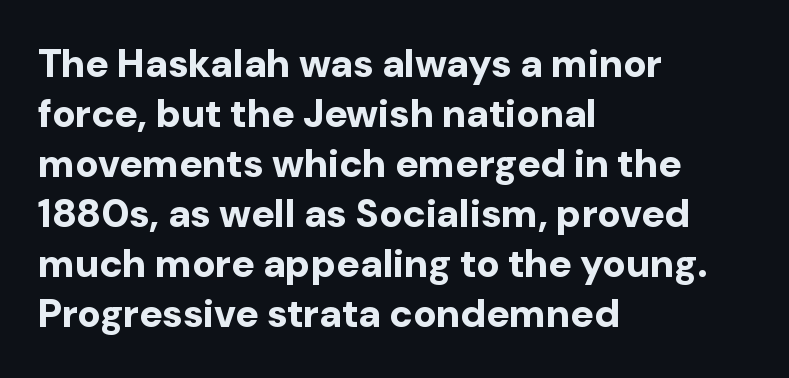
Q: Is the text bold? A: Yes.
Q: Is the text italic (slanted)? A: No, it is upright.
Q: Is the typeface a serif or a sans-serif typeface? A: Sans-serif.
Q: Is the text underlined? A: No.
Q: How is the paragraph aligned? A: Left-aligned.
Q: Is the spacing between letters normal or unusually wide? A: Normal.
Q: Is the spacing between lines tight, normal or loose? A: Normal.
Q: Width (condensed, normal, or wide)? A: Normal.
Q: Stroke contrast? A: Low.
Q: x-height? A: Medium.
Q: Monospaced? A: No.
